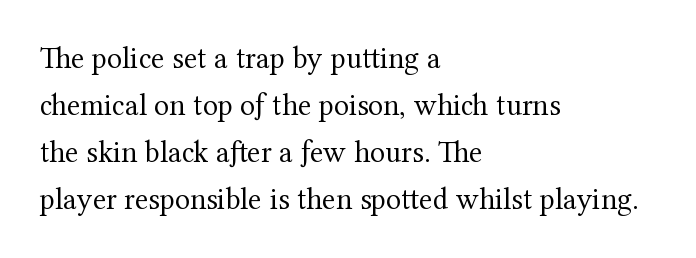
The image shows 31 px regular-weight serif type, upright; set left-aligned, normal line spacing (1.52x), normal letter spacing, not underlined; medium stroke contrast and a medium x-height.
